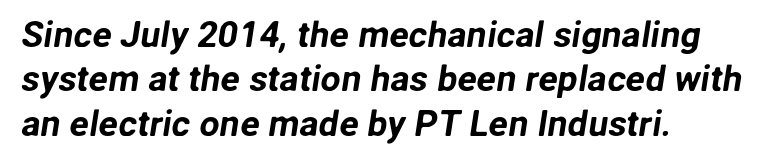
Q: Is the typeface a serif or a sans-serif typeface? A: Sans-serif.
Q: Is the text underlined? A: No.
Q: How is the paragraph aligned? A: Left-aligned.
Q: Is the spacing between letters normal or unusually wide? A: Normal.
Q: Width (condensed, normal, or wide)? A: Normal.
Q: Stroke contrast? A: Low.
Q: x-height? A: Medium.
Q: Monospaced? A: No.
